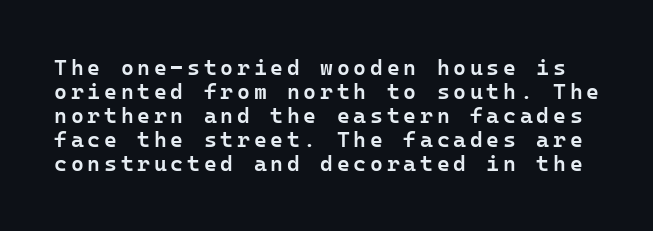
{"italic": "no", "bold": "semi", "underline": "no", "line_spacing": "tight", "line_spacing_ratio": 1.09, "glyph_px": 22}
